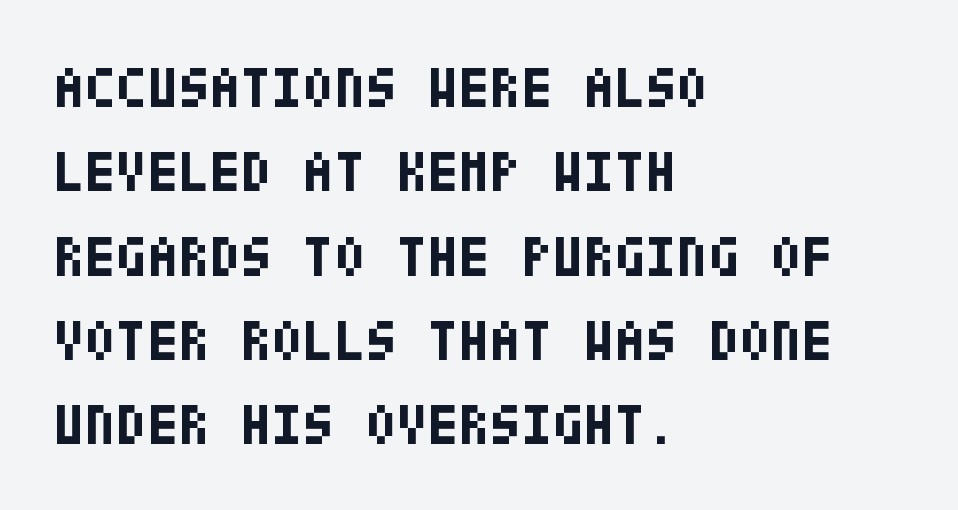
{"serif": "no", "italic": "no", "bold": "yes", "weight": "bold", "width": "condensed", "stroke_contrast": "low", "x_height": "large", "underline": "no", "align": "left", "line_spacing": "normal", "line_spacing_ratio": 1.48, "letter_spacing": "normal", "letter_spacing_em": 0.0, "glyph_px": 57}
